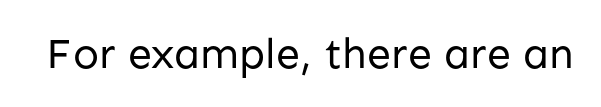
The glyphs in this specimen are sans serif. This is roman type, the default non-slanted kind. Stems and bowls with no extra thickness — not bold. Honestly, the letter spacing is just normal — you wouldn't notice it. The face used here is proportionally spaced, like ordinary book or web type.
